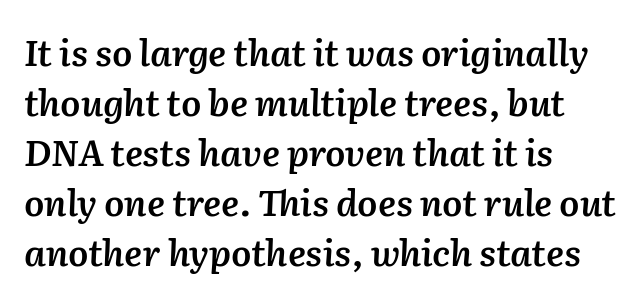
This is oblique type, the kind used for emphasis or titles. The typesetter chose a ragged-right arrangement here. Each letter keeps its own natural width here, so spacing adapts to shape. This is moderately heavy type, rendered in semibold. The vertical gap from one line to the next is medium.
